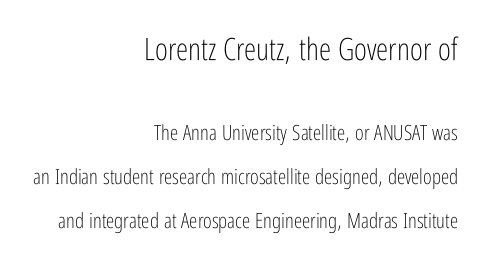
The typography opts for an upright posture over an oblique one. Do the characters align in a grid? No, the font is proportional. The paragraph has a hard right edge and a soft left edge. The letters sit at their default tracking, neither squeezed nor spread.
